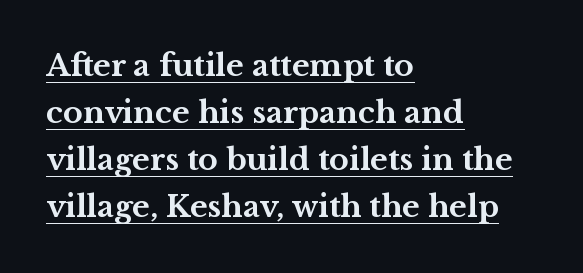
The image shows 30 px bold, wide serif type, upright; set left-aligned, normal line spacing (1.57x), normal letter spacing, underlined; medium stroke contrast and a medium x-height.
